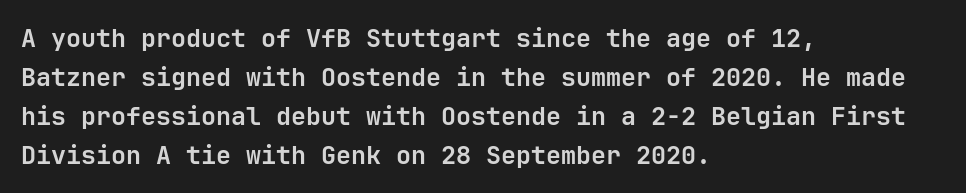
Q: Is the text bold? A: Yes.
Q: Is the text italic (slanted)? A: No, it is upright.
Q: Is the text underlined? A: No.
Q: How is the paragraph aligned? A: Left-aligned.
Q: Is the spacing between letters normal or unusually wide? A: Normal.
Q: Is the spacing between lines tight, normal or loose? A: Normal.
